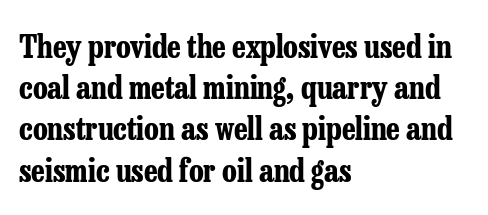
The image shows 31 px bold, condensed serif type, upright; set left-aligned, normal line spacing (1.33x), normal letter spacing, not underlined; low stroke contrast and a medium x-height.
